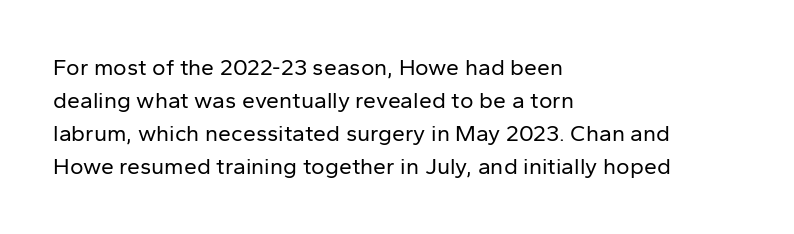
Q: Is the text bold? A: No.
Q: Is the text italic (slanted)? A: No, it is upright.
Q: Is the text underlined? A: No.
Q: How is the paragraph aligned? A: Left-aligned.
Q: Is the spacing between letters normal or unusually wide? A: Normal.
Q: Is the spacing between lines tight, normal or loose? A: Normal.
